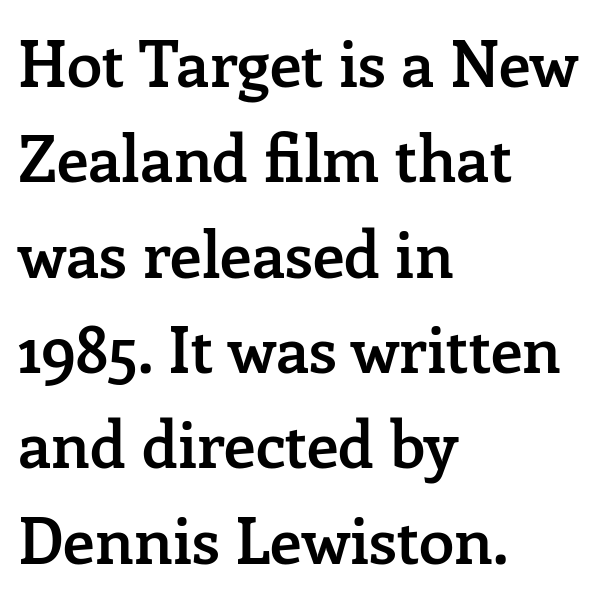
{"serif": "yes", "italic": "no", "bold": "semi", "weight": "semibold", "width": "normal", "stroke_contrast": "low", "x_height": "medium", "monospaced": "no", "underline": "no", "align": "left", "line_spacing": "normal", "line_spacing_ratio": 1.49, "letter_spacing": "normal", "letter_spacing_em": 0.0, "glyph_px": 64}
